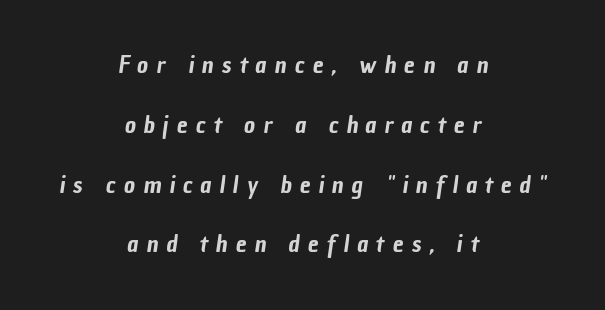
Q: Is the text underlined? A: No.
Q: How is the paragraph aligned? A: Centered.
Q: Is the spacing between letters normal or unusually wide? A: Unusually wide.
Q: Is the spacing between lines tight, normal or loose? A: Loose.
